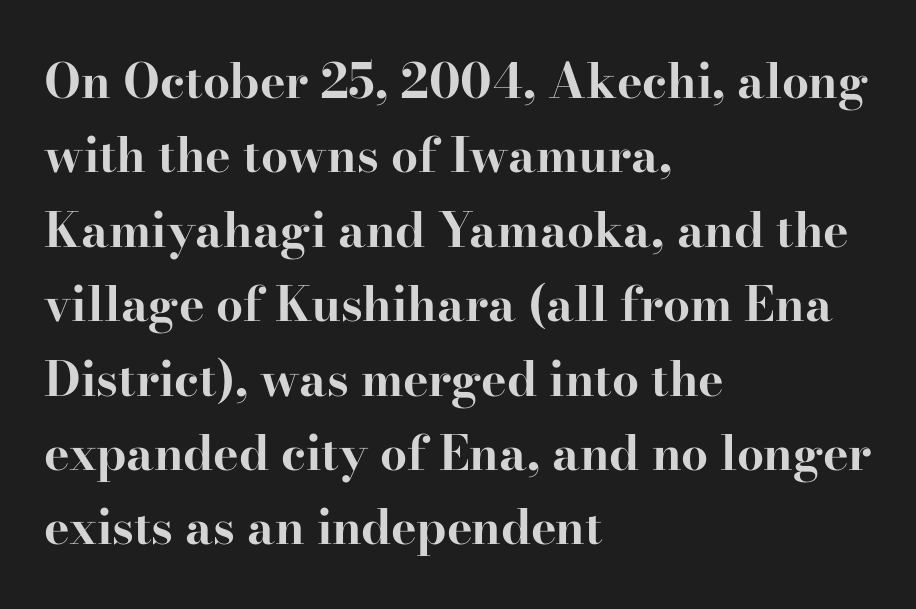
{"serif": "yes", "italic": "no", "bold": "yes", "weight": "bold", "width": "wide", "stroke_contrast": "high", "x_height": "small", "monospaced": "no", "underline": "no", "align": "left", "line_spacing": "normal", "line_spacing_ratio": 1.55, "letter_spacing": "normal", "letter_spacing_em": 0.0, "glyph_px": 48}
